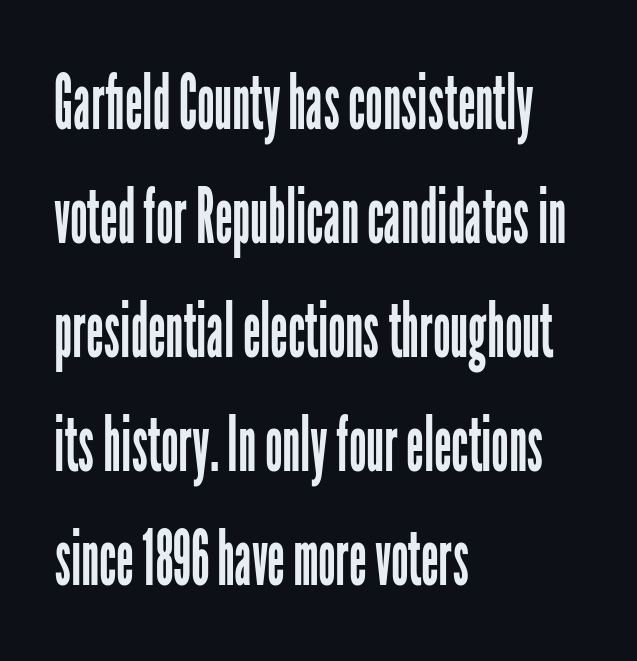
The image shows 77 px regular-weight, condensed sans-serif type, upright; set left-aligned, normal line spacing (1.48x), normal letter spacing, not underlined; low stroke contrast and a medium x-height.
